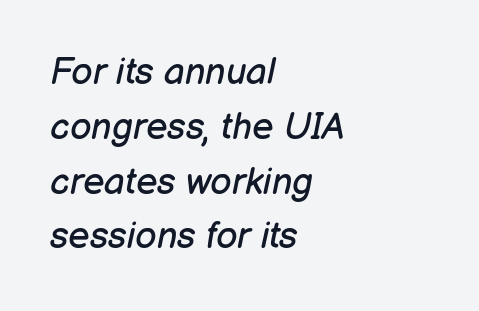
{"italic": "yes", "lean": "right", "slant_degrees": 12, "bold": "no", "weight": "regular", "width": "normal", "stroke_contrast": "low", "x_height": "medium", "monospaced": "no", "underline": "no", "align": "left", "line_spacing": "normal", "line_spacing_ratio": 1.48, "letter_spacing": "normal", "letter_spacing_em": 0.0, "glyph_px": 37}
